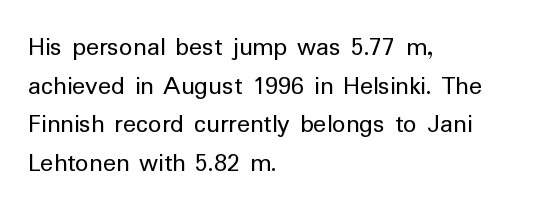
The image shows 27 px text type, upright; set left-aligned, normal line spacing (1.43x), normal letter spacing, not underlined.
